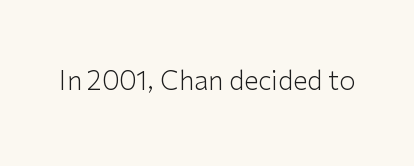
The image shows 26 px text type, upright; set normal letter spacing, not underlined.
